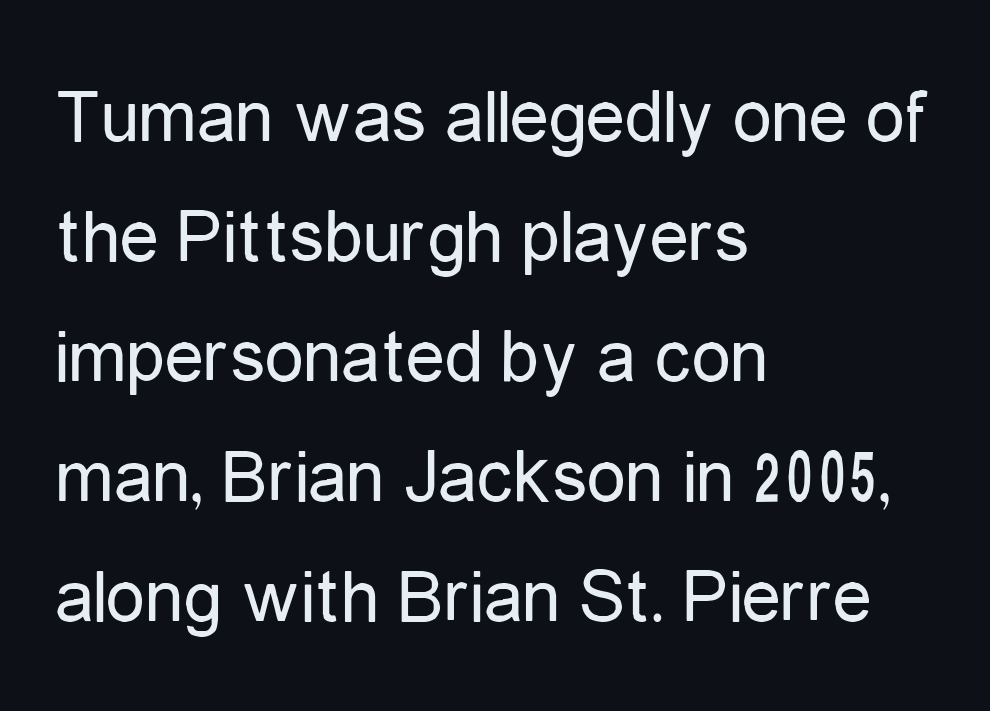
Q: Is the text bold? A: No.
Q: Is the text italic (slanted)? A: No, it is upright.
Q: Is the typeface a serif or a sans-serif typeface? A: Sans-serif.
Q: Is the text underlined? A: No.
Q: How is the paragraph aligned? A: Left-aligned.
Q: Is the spacing between letters normal or unusually wide? A: Normal.
Q: Is the spacing between lines tight, normal or loose? A: Normal.
Q: Width (condensed, normal, or wide)? A: Condensed.
Q: Stroke contrast? A: Low.
Q: x-height? A: Medium.
Q: Monospaced? A: No.
